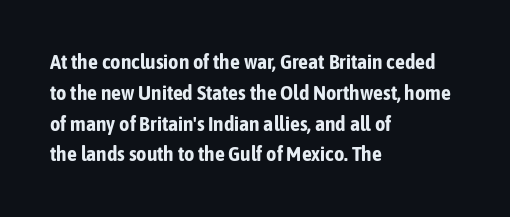
A student would call this left alignment; a typographer would say flush left, rag right. Any mark beneath the type? The region is blank. A dark, heavy texture on the line: the type is bold. The leading is moderate, giving the passage an even texture. The gaps between neighbouring characters are ordinary and unremarkable. The axis of the letterforms is exactly vertical.
